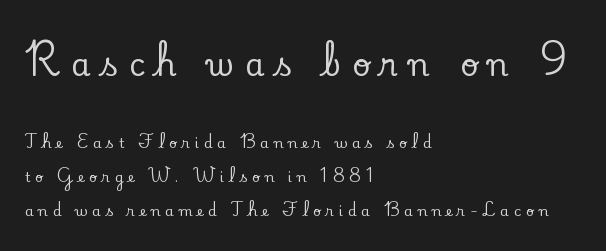
{"serif": "yes", "italic": "no", "width": "normal", "stroke_contrast": "low", "x_height": "small", "monospaced": "no", "underline": "no", "align": "left", "line_spacing": "loose", "line_spacing_ratio": 2.43, "letter_spacing": "wide", "letter_spacing_em": 0.34, "larger_block": "first", "size_ratio": 2.21, "glyph_px": 31}
